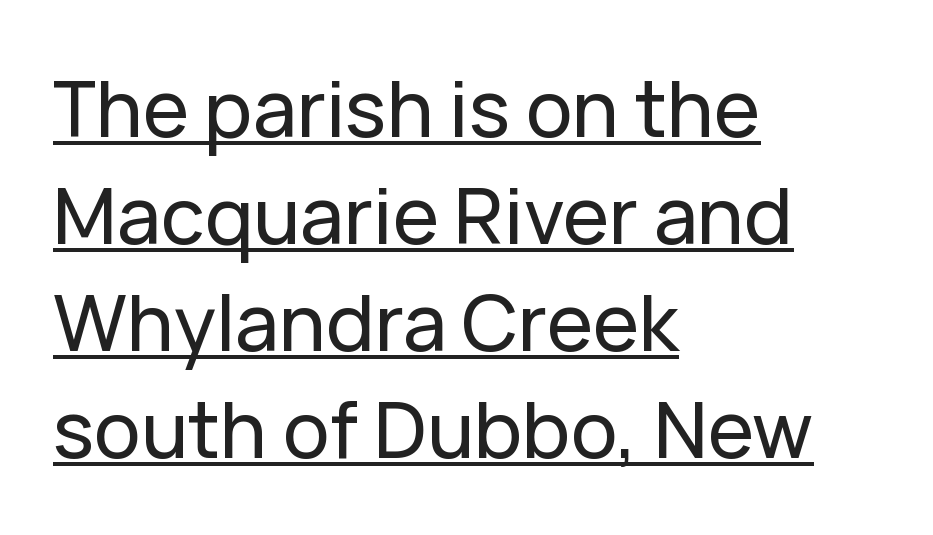
Tracking here is standard; glyphs follow each other at the usual distance. The typesetter chose a ragged-right arrangement here. Proportional: the letters do not fall into vertical columns. Unlike italic type, these characters show no tilt at all. Font category for this specimen: sans-serif.
